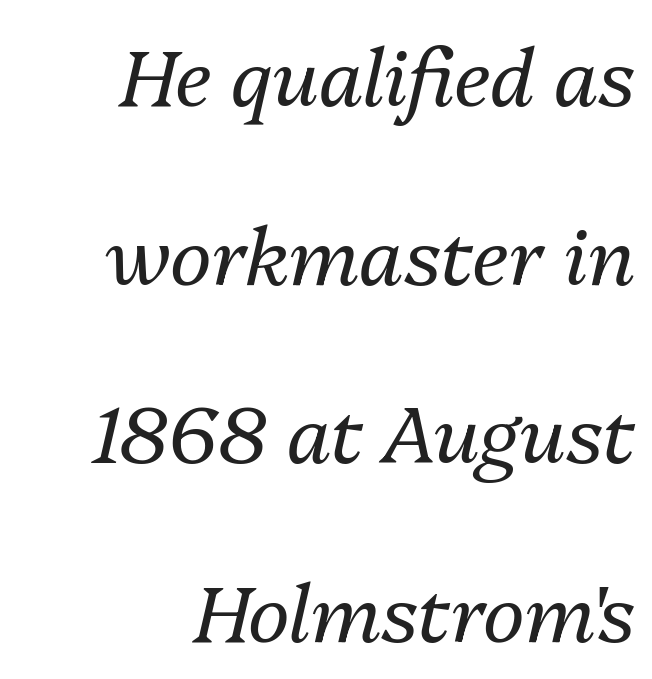
The image shows 79 px regular-weight type, italic (leaning right); set right-aligned, loose line spacing (2.26x), normal letter spacing, not underlined; medium stroke contrast and a medium x-height.
